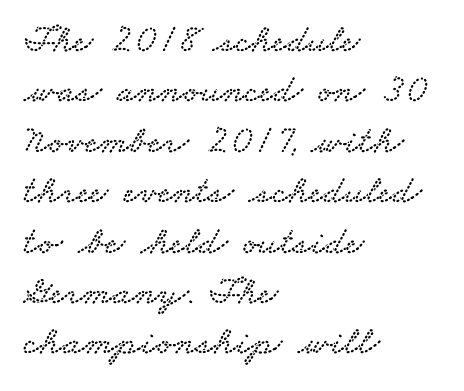
{"width": "wide", "stroke_contrast": "low", "x_height": "small", "monospaced": "no", "underline": "no", "align": "left", "line_spacing": "normal", "line_spacing_ratio": 1.26, "letter_spacing": "normal", "letter_spacing_em": 0.0, "glyph_px": 40}
